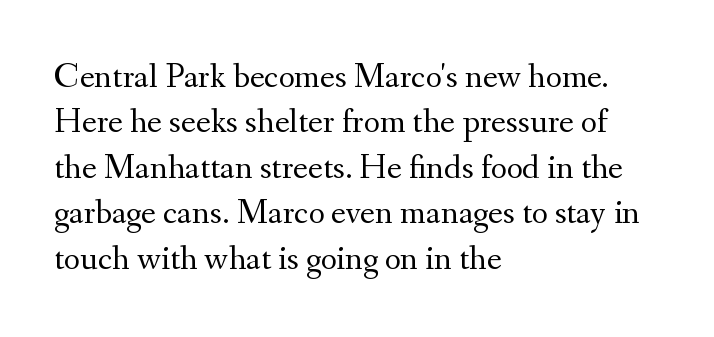
This reads as an unemphasized weight, regular at the heaviest. This rendering uses left alignment, leaving the right contour irregular. The tracking reads as untouched default to a designer's eye. Quick note: interline space is typical. Proportional: the letters do not fall into vertical columns. Is this a sans? No — the strokes have serifs.
